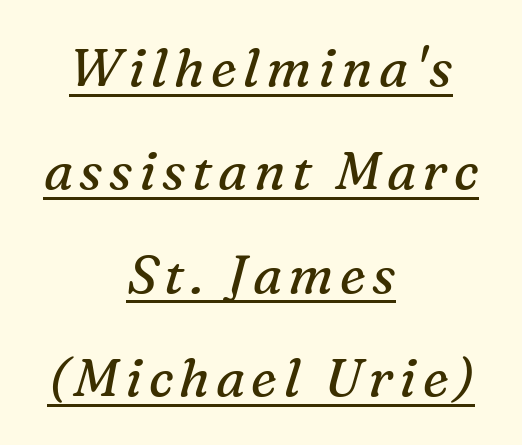
Q: Is the text bold? A: No.
Q: Is the text italic (slanted)? A: Yes, it leans right by about 16 degrees.
Q: Is the typeface a serif or a sans-serif typeface? A: Serif.
Q: Is the text underlined? A: Yes.
Q: How is the paragraph aligned? A: Centered.
Q: Is the spacing between lines tight, normal or loose? A: Loose.
Q: Width (condensed, normal, or wide)? A: Normal.
Q: Stroke contrast? A: Medium.
Q: x-height? A: Medium.
Q: Monospaced? A: No.
